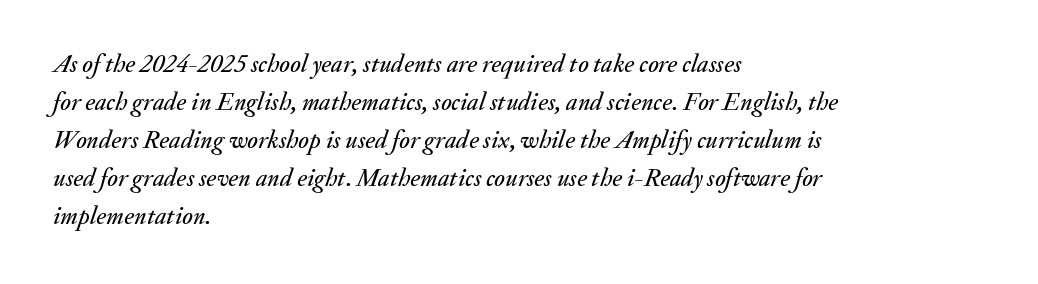
{"italic": "yes", "lean": "right", "slant_degrees": 20, "underline": "no", "align": "left", "line_spacing": "normal", "line_spacing_ratio": 1.52, "letter_spacing": "normal", "letter_spacing_em": 0.0, "glyph_px": 25}
